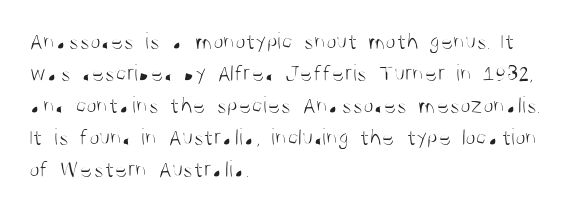
The image shows 24 px text type, upright; set left-aligned, normal line spacing (1.33x), normal letter spacing, not underlined.
